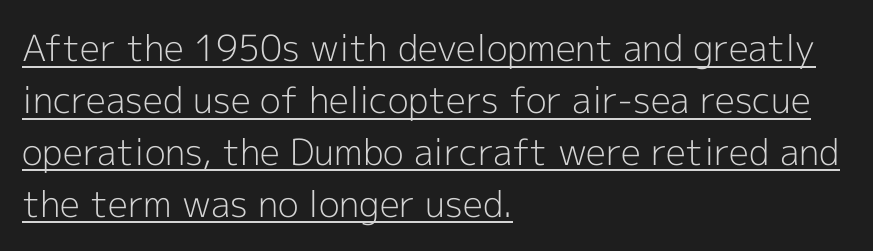
Note the varied advance widths — an 'i' is clearly narrower than an 'm'. Compared with undecorated copy, this sample adds a rule below the words. If you drew a ruler down the left edge, every line would touch it. Vertical spacing — default. Compared with typical body copy, the letter spacing here is the same.
